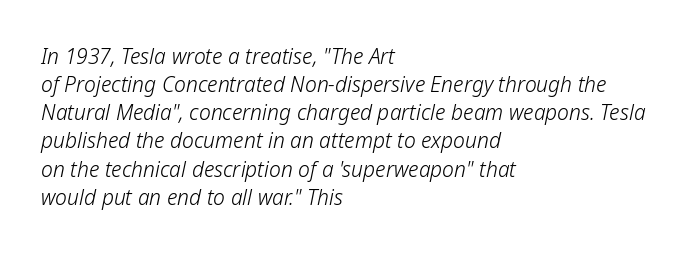
Q: Is the text bold? A: No.
Q: Is the text italic (slanted)? A: Yes, it leans right by about 12 degrees.
Q: Is the text underlined? A: No.
Q: How is the paragraph aligned? A: Left-aligned.
Q: Is the spacing between letters normal or unusually wide? A: Normal.
Q: Is the spacing between lines tight, normal or loose? A: Normal.
